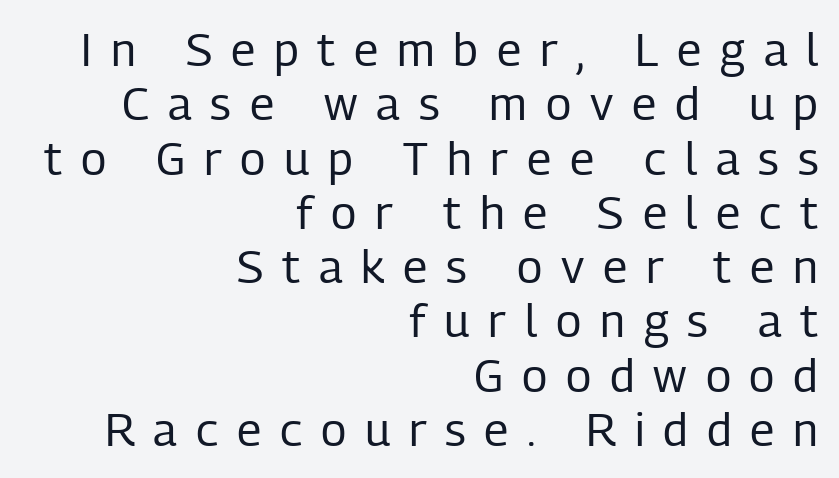
The image shows 46 px regular-weight, condensed sans-serif type, upright; set right-aligned, line spacing 1.18x, unusually wide letter spacing (+0.41 em), not underlined; low stroke contrast and a medium x-height.
